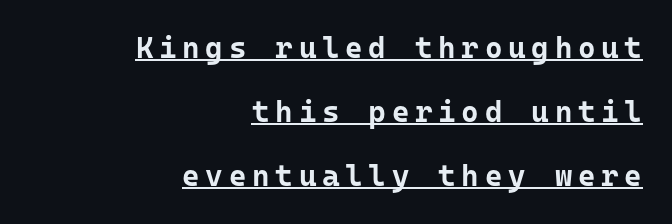
{"serif": "no", "italic": "no", "bold": "yes", "weight": "bold", "width": "normal", "stroke_contrast": "low", "x_height": "medium", "monospaced": "yes", "underline": "yes", "align": "right", "line_spacing": "loose", "line_spacing_ratio": 2.13, "glyph_px": 30}
